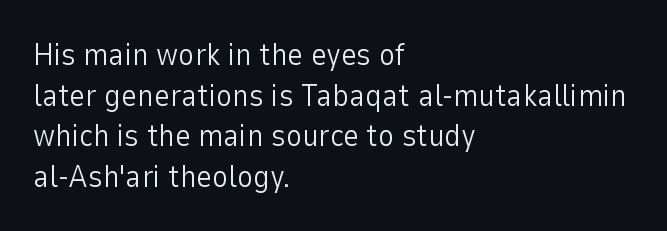
Q: Is the text bold? A: No.
Q: Is the text italic (slanted)? A: No, it is upright.
Q: Is the typeface a serif or a sans-serif typeface? A: Sans-serif.
Q: Is the text underlined? A: No.
Q: How is the paragraph aligned? A: Left-aligned.
Q: Is the spacing between letters normal or unusually wide? A: Normal.
Q: Is the spacing between lines tight, normal or loose? A: Normal.
Q: Width (condensed, normal, or wide)? A: Normal.
Q: Stroke contrast? A: Low.
Q: x-height? A: Medium.
Q: Monospaced? A: No.
